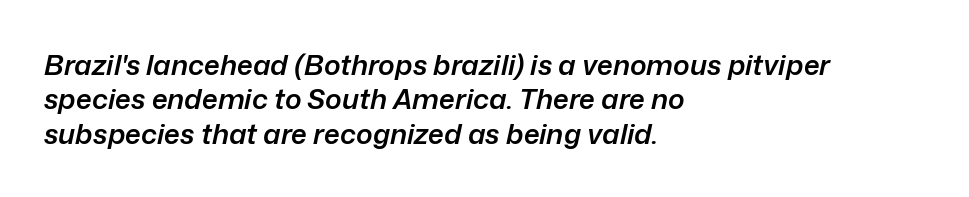
Characters are canted at an angle relative to the baseline's perpendicular. Every row of glyphs begins at an identical x-position on the left. Here the glyphs are tracked normally, forming tight word shapes. These lines are rendered in a variable-pitch font.
